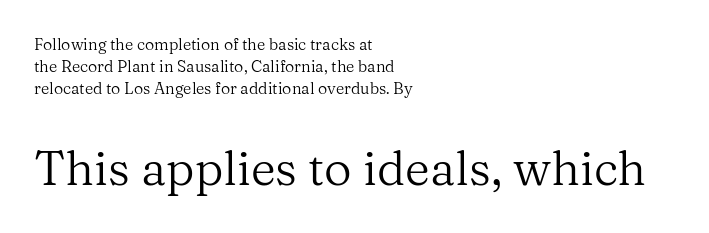
Q: Is the text bold? A: No.
Q: Is the text italic (slanted)? A: No, it is upright.
Q: Is the typeface a serif or a sans-serif typeface? A: Serif.
Q: Is the text underlined? A: No.
Q: How is the paragraph aligned? A: Left-aligned.
Q: Is the spacing between letters normal or unusually wide? A: Normal.
Q: Is the spacing between lines tight, normal or loose? A: Normal.
Q: Which block of text is set in a larger size, the first (top) or the second (bottom)? A: The second (bottom) one.
Q: Width (condensed, normal, or wide)? A: Normal.
Q: Stroke contrast? A: Medium.
Q: x-height? A: Medium.
Q: Monospaced? A: No.
